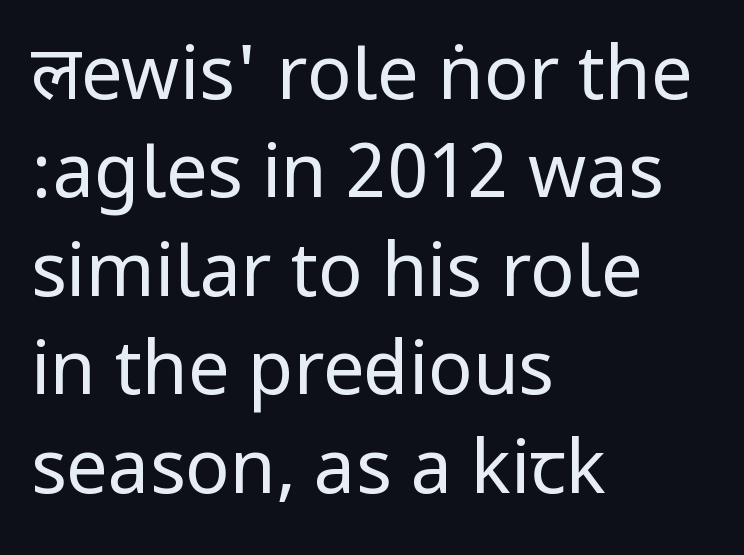
Baseline-to-baseline distance is the conventional proportion of letter height. These lines were composed using upright roman letters. Teacher's note: observe the even left margin — that is flush-left alignment. The zone under the glyphs is completely vacant.
